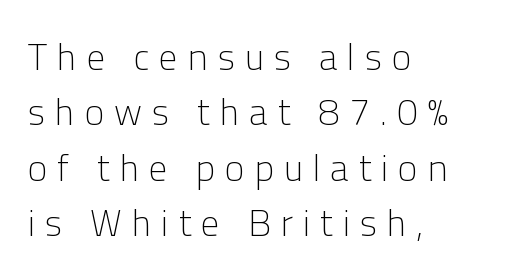
Whoever set this chose a conventional vertical rhythm. The face used here is proportionally spaced, like ordinary book or web type. Line beginnings align vertically; line endings do not. Serif or sans? Sans — the stroke terminals are bare. Honestly, there is no underline to notice here at all. Vertical stems look standard width or narrower in stroke.
